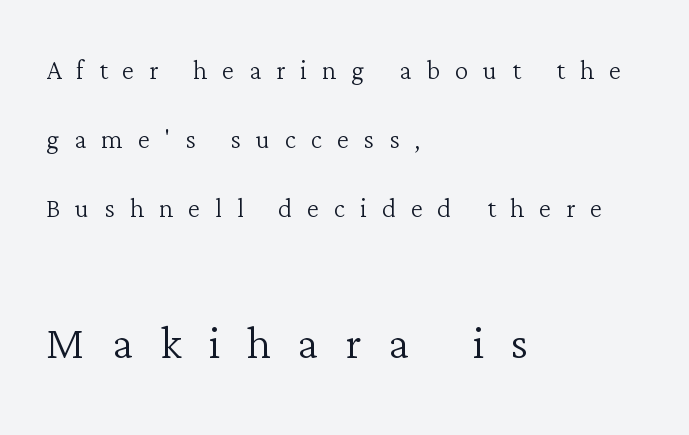
All the whitespace from short lines collects on the right. This sample uses an upright cut, with every glyph sitting square on the baseline. The block sitting lower on the canvas is the one with enlarged characters. You can tell from the footed stems that serif type was used. Character widths vary here, with narrow letters taking less room than wide ones. You could fit nearly another row in the gap between these rows.
